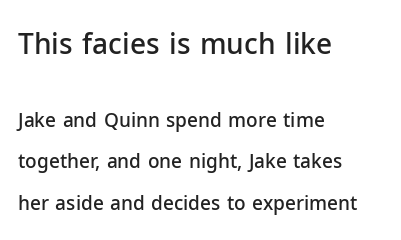
Q: Is the text bold? A: Semi-bold.
Q: Is the text italic (slanted)? A: No, it is upright.
Q: Is the typeface a serif or a sans-serif typeface? A: Sans-serif.
Q: Is the text underlined? A: No.
Q: How is the paragraph aligned? A: Left-aligned.
Q: Is the spacing between letters normal or unusually wide? A: Normal.
Q: Is the spacing between lines tight, normal or loose? A: Loose.
Q: Which block of text is set in a larger size, the first (top) or the second (bottom)? A: The first (top) one.
Q: Width (condensed, normal, or wide)? A: Normal.
Q: Stroke contrast? A: Low.
Q: x-height? A: Medium.
Q: Monospaced? A: No.
